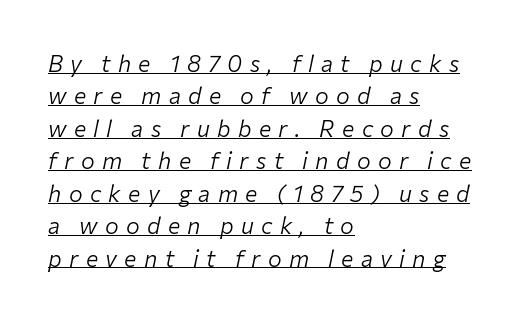
The image shows 23 px text type, italic (leaning right); set left-aligned, normal line spacing (1.41x), unusually wide letter spacing (+0.32 em), underlined.
